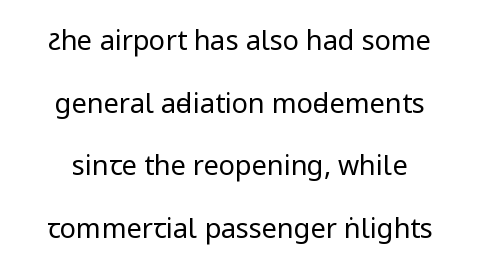
Q: Is the text bold? A: No.
Q: Is the text italic (slanted)? A: No, it is upright.
Q: Is the text underlined? A: No.
Q: Is the spacing between letters normal or unusually wide? A: Normal.
Q: Is the spacing between lines tight, normal or loose? A: Loose.
